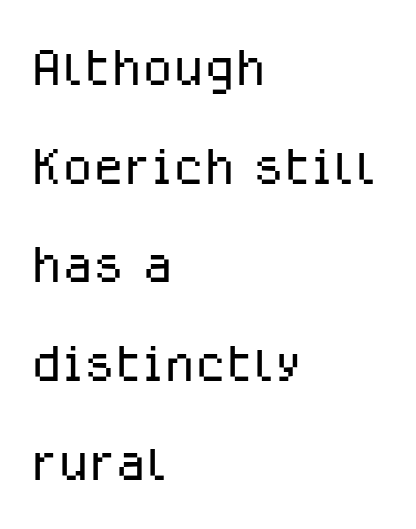
{"serif": "no", "italic": "no", "bold": "no", "weight": "light", "width": "normal", "stroke_contrast": "low", "x_height": "medium", "monospaced": "no", "underline": "no", "align": "left", "line_spacing": "normal", "line_spacing_ratio": 1.39, "letter_spacing": "normal", "letter_spacing_em": 0.0, "glyph_px": 71}
